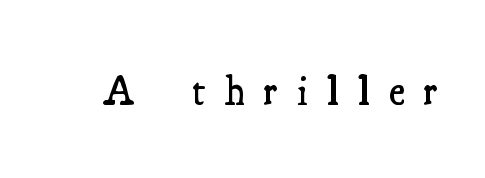
{"serif": "yes", "italic": "no", "bold": "semi", "weight": "semibold", "width": "condensed", "stroke_contrast": "medium", "x_height": "small", "monospaced": "no", "underline": "no", "letter_spacing": "wide", "letter_spacing_em": 0.46, "glyph_px": 42}
